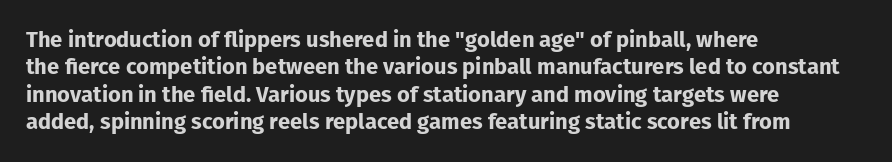
The image shows 22 px bold type, upright; set left-aligned, normal line spacing (1.25x), normal letter spacing, not underlined.
